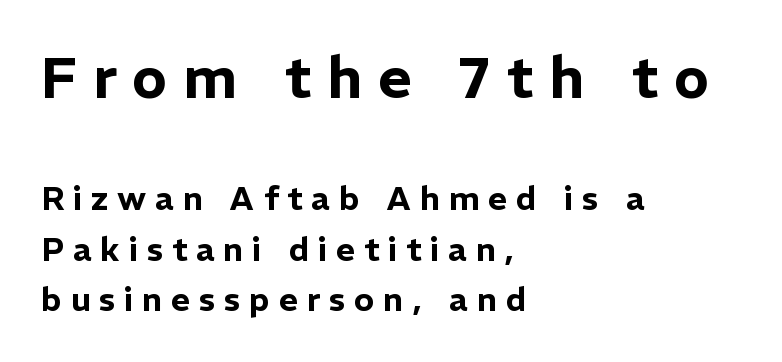
The passage shown is typed in a proportional face where columns would drift. Students, observe: this is what conventionally led text looks like. Tall strokes in this sample are plumb rather than angled. Look at the bottom of the vertical strokes: they stop flat, with no serifs. Alignment: flush left.
